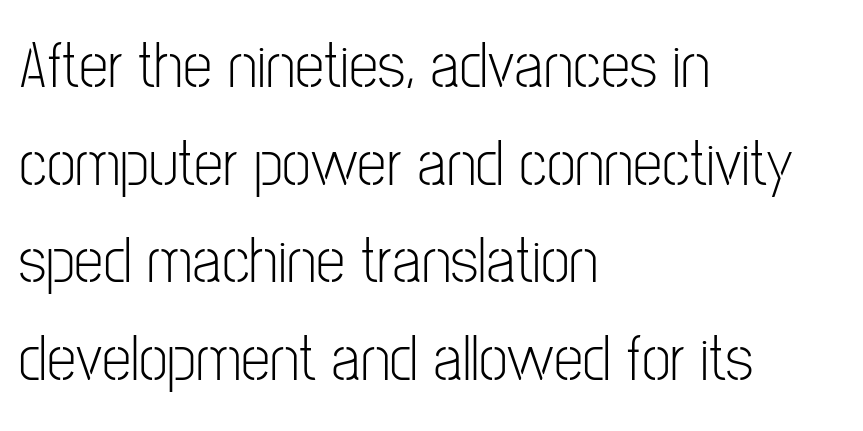
Q: Is the text bold? A: No.
Q: Is the text italic (slanted)? A: No, it is upright.
Q: Is the typeface a serif or a sans-serif typeface? A: Sans-serif.
Q: Is the text underlined? A: No.
Q: How is the paragraph aligned? A: Left-aligned.
Q: Is the spacing between letters normal or unusually wide? A: Normal.
Q: Is the spacing between lines tight, normal or loose? A: Normal.
Q: Width (condensed, normal, or wide)? A: Condensed.
Q: Stroke contrast? A: Low.
Q: x-height? A: Medium.
Q: Monospaced? A: No.
